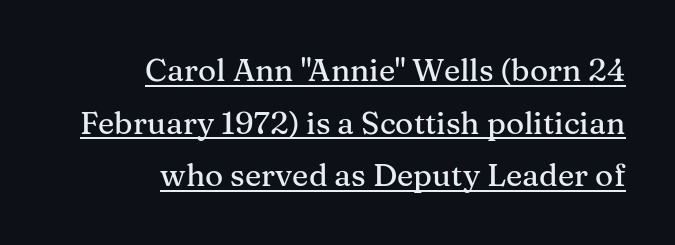
{"serif": "yes", "italic": "no", "width": "normal", "stroke_contrast": "medium", "x_height": "medium", "monospaced": "no", "underline": "yes", "align": "right", "line_spacing": "normal", "line_spacing_ratio": 1.7, "letter_spacing": "normal", "letter_spacing_em": 0.0, "glyph_px": 31}
